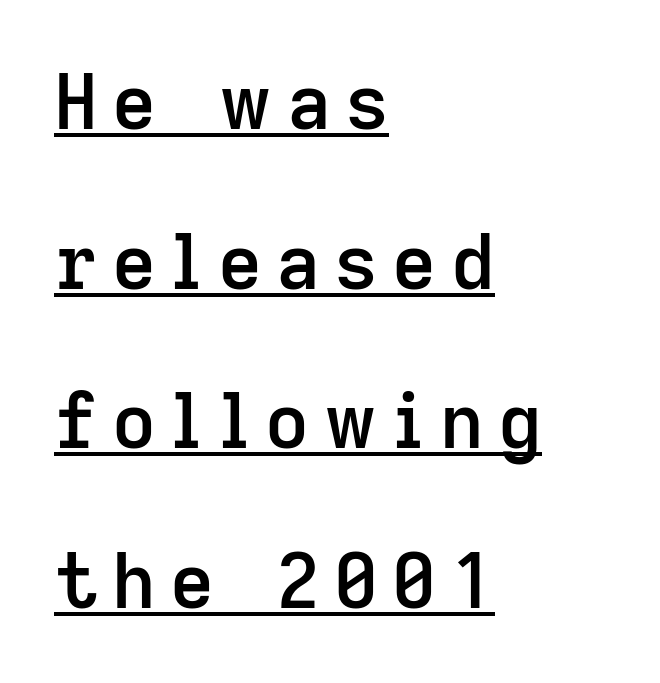
The image shows 76 px semibold sans-serif type, upright; set left-aligned, loose line spacing (2.1x), underlined; low stroke contrast and a medium x-height.
